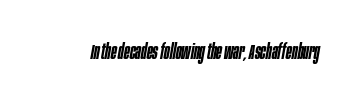
{"italic": "yes", "lean": "right", "slant_degrees": 10, "bold": "semi", "underline": "no", "letter_spacing": "normal", "letter_spacing_em": 0.0, "glyph_px": 21}
